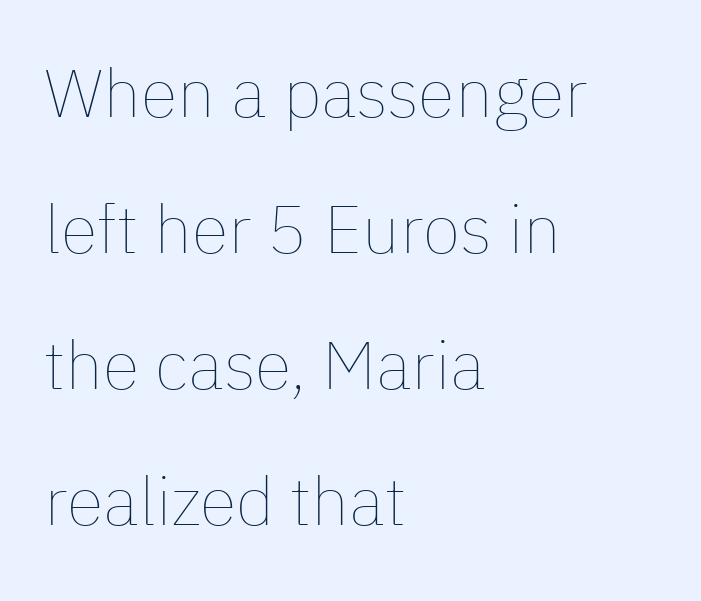
{"italic": "no", "bold": "no", "weight": "thin", "width": "normal", "stroke_contrast": "low", "x_height": "medium", "monospaced": "no", "underline": "no", "align": "left", "line_spacing": "loose", "line_spacing_ratio": 2.0, "letter_spacing": "normal", "letter_spacing_em": 0.0, "glyph_px": 68}
